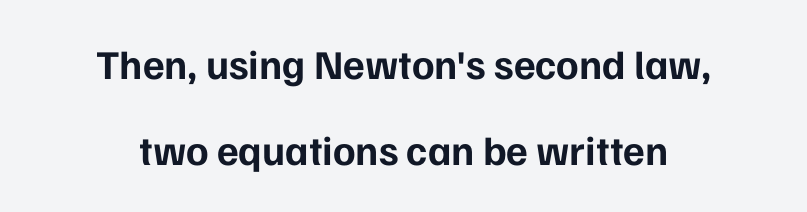
The image shows 41 px bold sans-serif type, upright; set centered, loose line spacing (2.1x), normal letter spacing, not underlined; low stroke contrast and a medium x-height.
